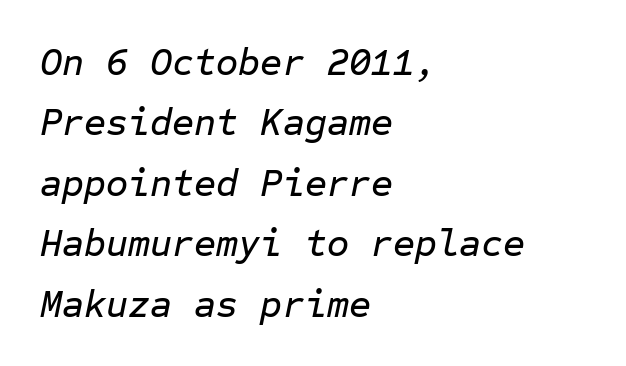
The image shows 38 px text type, italic (leaning right), monospaced; set left-aligned, normal line spacing (1.59x), normal letter spacing, not underlined; low stroke contrast and a medium x-height.
